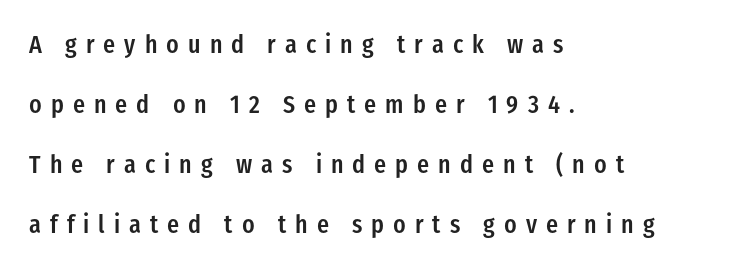
Summary of weight: moderately heavy, a semibold. Leading: increased. Each row of text sits above clean, open space. The rendering anchors every line to the left-hand side. Between one letter and the next there's a generous, obvious gap. When letters stand straight like this, we call the style roman or upright.
